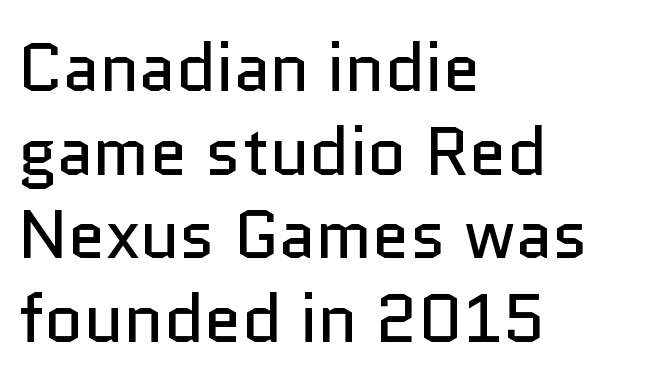
{"serif": "no", "italic": "no", "bold": "no", "weight": "regular", "width": "normal", "stroke_contrast": "low", "x_height": "medium", "monospaced": "no", "underline": "no", "align": "left", "line_spacing_ratio": 1.23, "letter_spacing": "normal", "letter_spacing_em": 0.0, "glyph_px": 68}
